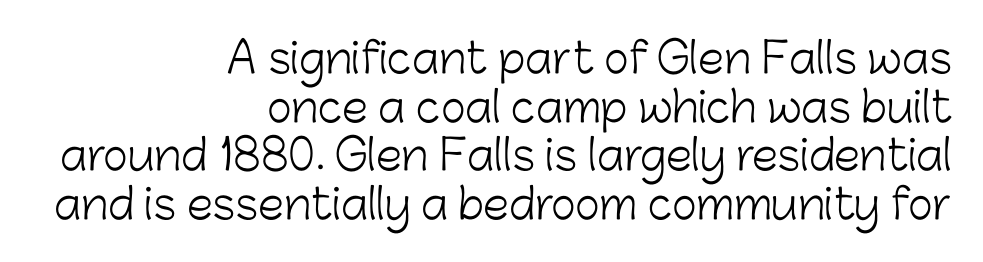
The image shows 42 px light sans-serif type, upright; set right-aligned, line spacing 1.16x, normal letter spacing, not underlined; low stroke contrast and a medium x-height.
